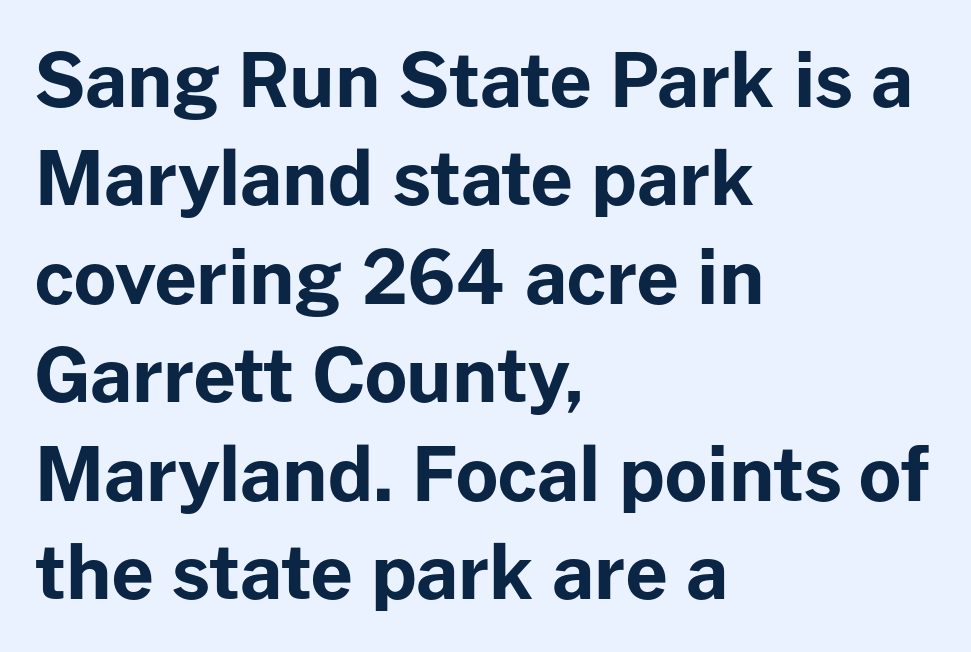
Typographically, this falls in the sans-serif category. You could not count columns in this text — the font is proportionally spaced. Teacher's note: observe the even left margin — that is flush-left alignment. Nobody touched the tracking dial on this one.
